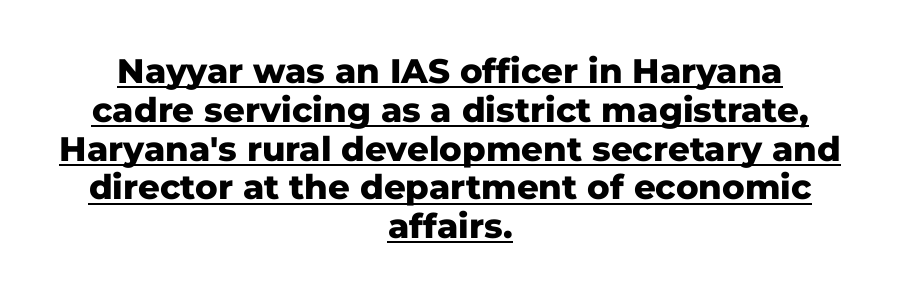
A continuous stroke trails under the words, as in a hyperlink. This sample uses plain, unmodified letter spacing. Cramped leading. The glyphs in this specimen are sans serif. Character widths vary here, with narrow letters taking less room than wide ones. Neither beginnings nor endings align; midpoints do.
